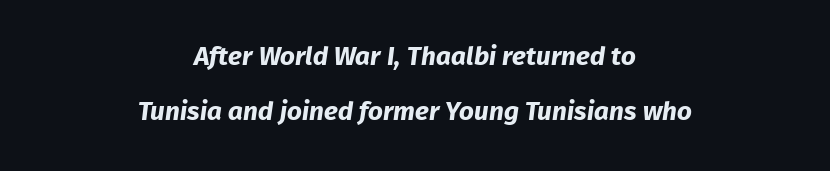
{"bold": "yes", "underline": "no", "align": "center", "line_spacing": "loose", "line_spacing_ratio": 2.13, "letter_spacing": "normal", "letter_spacing_em": 0.0, "glyph_px": 26}
